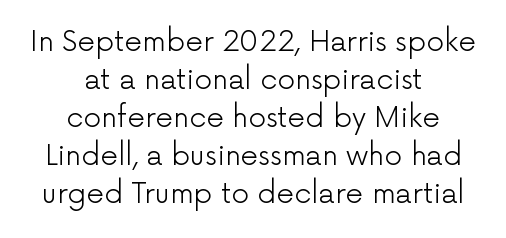
{"serif": "no", "italic": "no", "bold": "no", "weight": "light", "width": "normal", "stroke_contrast": "low", "x_height": "medium", "monospaced": "no", "underline": "no", "align": "center", "line_spacing": "normal", "line_spacing_ratio": 1.36, "letter_spacing": "normal", "letter_spacing_em": 0.0, "glyph_px": 28}
